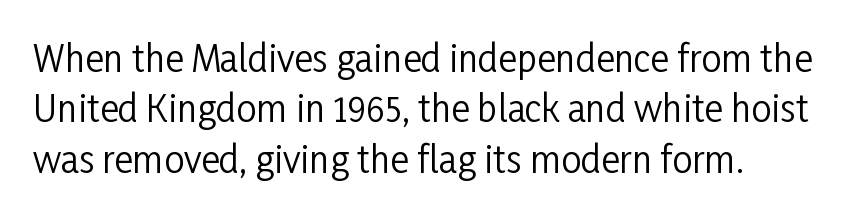
{"serif": "no", "italic": "no", "bold": "no", "weight": "regular", "width": "condensed", "stroke_contrast": "low", "x_height": "medium", "monospaced": "no", "underline": "no", "line_spacing": "normal", "line_spacing_ratio": 1.4, "letter_spacing": "normal", "letter_spacing_em": 0.0, "glyph_px": 36}
